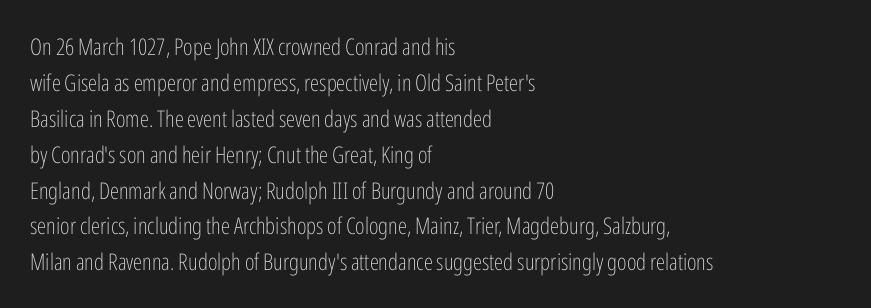
{"italic": "no", "bold": "no", "underline": "no", "align": "left", "line_spacing": "normal", "line_spacing_ratio": 1.56, "letter_spacing": "normal", "letter_spacing_em": 0.0, "glyph_px": 23}
